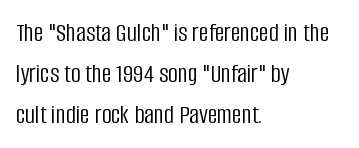
The passage shown stacks its lines at a standard gap. Plain, unruled lines of type. Summary of weight: not heavy and not bold. The rendering keeps characters at their native spacing. Notice how the stems are strictly vertical — no italics here.
